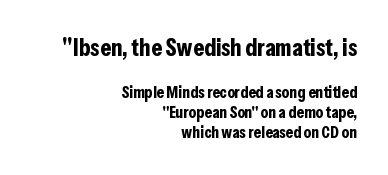
Students, note that the glyphs here touch the page at normal intervals. The glyphs are unaccompanied by any horizontal stroke below them. In this sample the first text group is rendered at the bigger scale. The strokes are fattened all the way to bold. Unlike italic type, these characters show no tilt at all. The passage is arranged like a letterhead date or caption credit — flush right.
